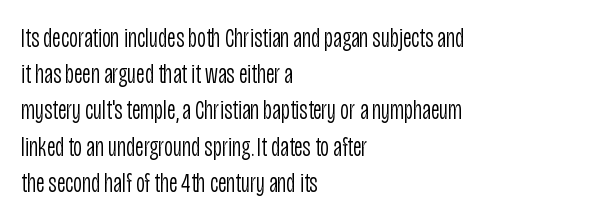
The image shows 27 px text type, upright; set left-aligned, normal line spacing (1.34x), normal letter spacing, not underlined.
